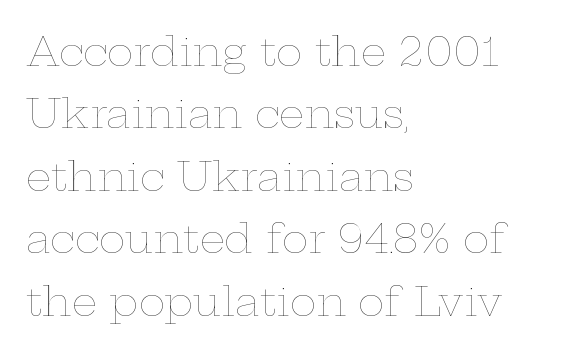
The image shows 40 px thin, wide type, upright; set left-aligned, normal line spacing (1.56x), normal letter spacing, not underlined; low stroke contrast and a medium x-height.
